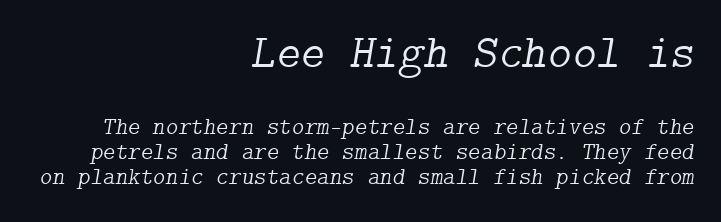
Q: Is the text bold? A: No.
Q: Is the text italic (slanted)? A: Yes, it leans right by about 9 degrees.
Q: Is the typeface a serif or a sans-serif typeface? A: Serif.
Q: Is the text underlined? A: No.
Q: How is the paragraph aligned? A: Right-aligned.
Q: Is the spacing between letters normal or unusually wide? A: Normal.
Q: Is the spacing between lines tight, normal or loose? A: Tight.
Q: Which block of text is set in a larger size, the first (top) or the second (bottom)? A: The first (top) one.
Q: Width (condensed, normal, or wide)? A: Normal.
Q: Stroke contrast? A: Low.
Q: x-height? A: Medium.
